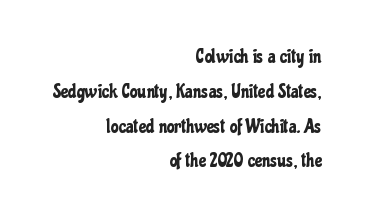
Caption: multi-line text, flush right, ragged left. This rendering features lettering with no underline. Honestly, the letter spacing is just normal — you wouldn't notice it. Ascenders rise straight up at ninety degrees.
